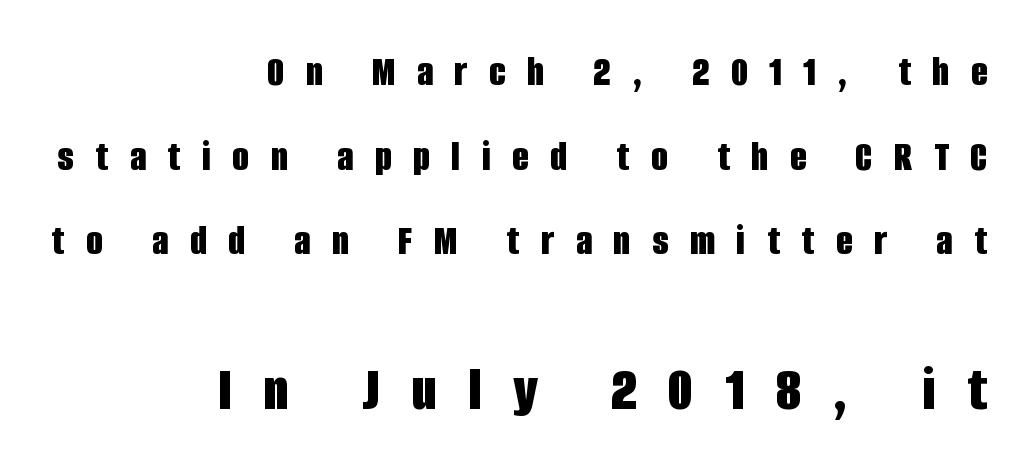
Small over large — that's the arrangement of the two blocks here. The line-height multiplier appears high, well above default. Clear beneath every line of the passage. Is the block centered? No — it sits flush against the right margin.
